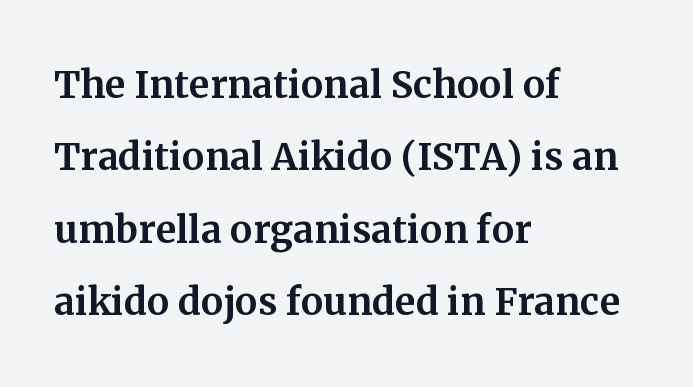
The image shows 50 px serif type, upright; set left-aligned, normal line spacing (1.45x), normal letter spacing, not underlined; medium stroke contrast and a medium x-height.
